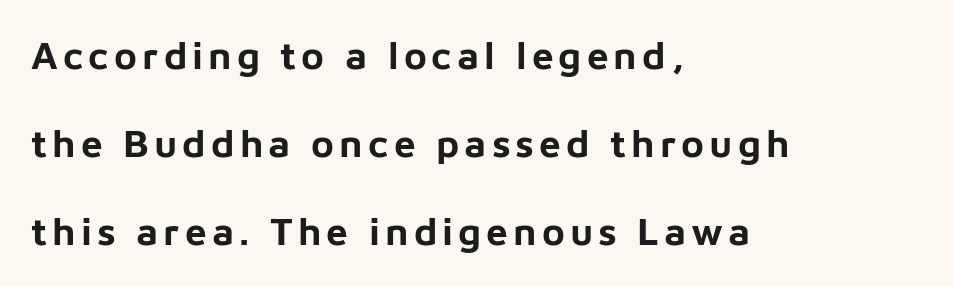
Q: Is the text bold? A: Yes.
Q: Is the text italic (slanted)? A: No, it is upright.
Q: Is the typeface a serif or a sans-serif typeface? A: Sans-serif.
Q: Is the text underlined? A: No.
Q: How is the paragraph aligned? A: Left-aligned.
Q: Is the spacing between lines tight, normal or loose? A: Loose.
Q: Width (condensed, normal, or wide)? A: Normal.
Q: Stroke contrast? A: Low.
Q: x-height? A: Medium.
Q: Monospaced? A: No.
